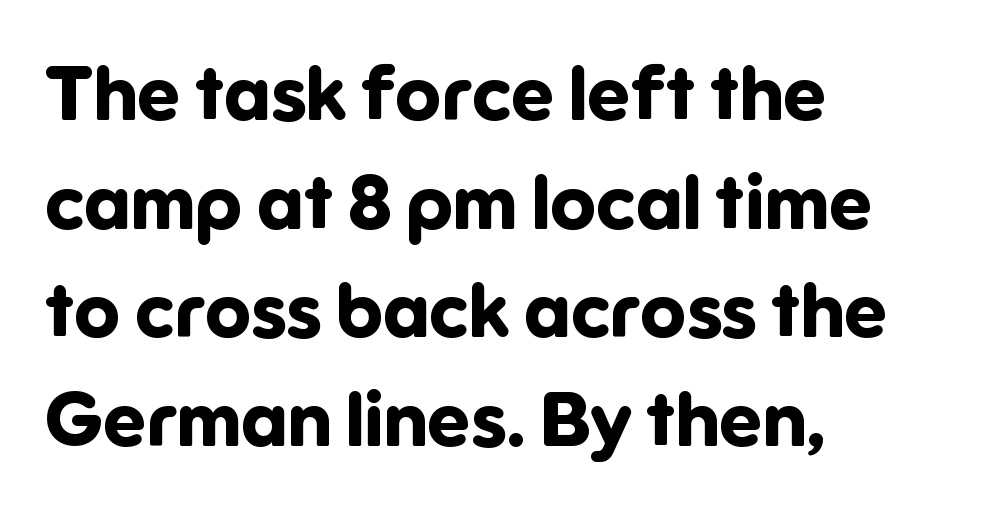
The image shows 76 px bold sans-serif type, upright; set left-aligned, normal line spacing (1.43x), normal letter spacing, not underlined; low stroke contrast and a medium x-height.
